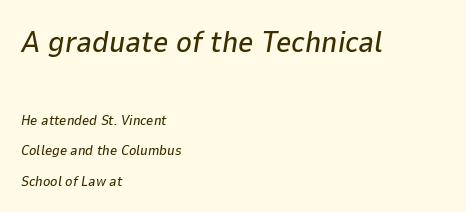
Between one letter and the next there's only the usual sliver of space. Teacher's note: observe the even left margin — that is flush-left alignment. Widely set lines give the paragraph a tall, airy silhouette. The glyphs are unaccompanied by any horizontal stroke below them. The rendering applies a slant to the glyphs.
